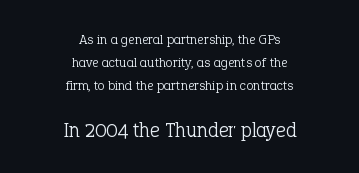
Q: Is the text bold? A: No.
Q: Is the text italic (slanted)? A: No, it is upright.
Q: Is the text underlined? A: No.
Q: How is the paragraph aligned? A: Centered.
Q: Is the spacing between letters normal or unusually wide? A: Normal.
Q: Is the spacing between lines tight, normal or loose? A: Normal.
Q: Which block of text is set in a larger size, the first (top) or the second (bottom)? A: The second (bottom) one.
